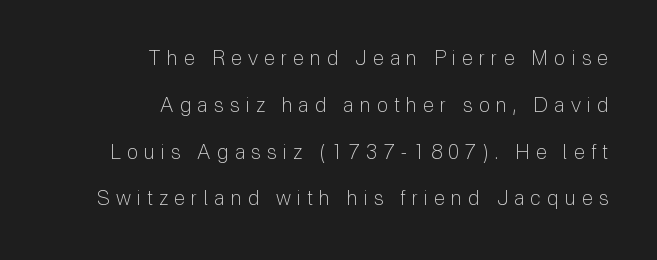
Casual observation: everything's shoved over to the right. The space beneath each line is pristine and unruled. Heaviness? Minimal to ordinary, like unemphasized prose. A great deal of white space separates one row of letters from the next. Loose tracking; the words dissolve into strings of separated letters. Posture: straight, roman, zero tilt.
